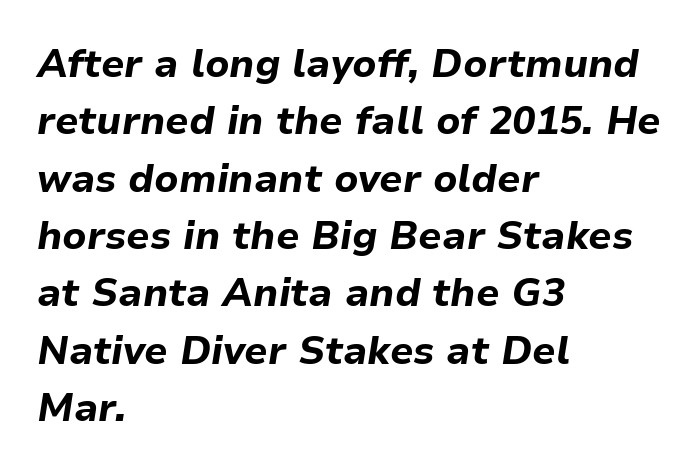
The image shows 39 px bold type, italic (leaning right); set left-aligned, normal line spacing (1.47x), normal letter spacing, not underlined; low stroke contrast and a medium x-height.
